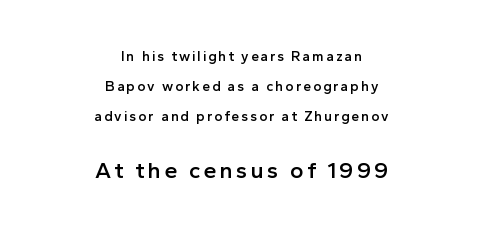
The image shows 23 px text type, upright; set centered, loose line spacing (2.14x), not underlined; the second (bottom) block is 1.64x larger.
